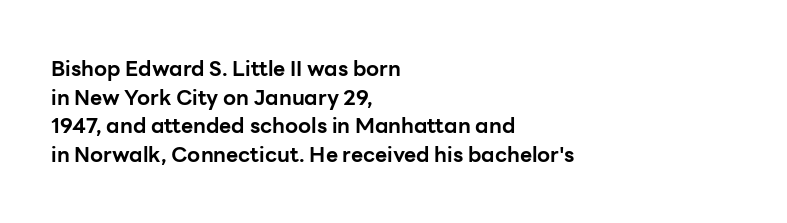
The image shows 21 px bold type, upright; set left-aligned, normal line spacing (1.36x), normal letter spacing, not underlined.
